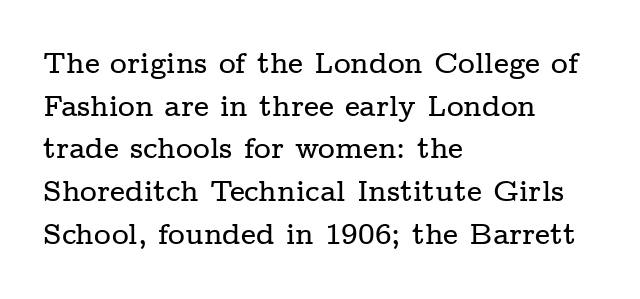
Tracking here is standard; glyphs follow each other at the usual distance. These lines are rendered in a variable-pitch font. Layout note: lines flush left. Does the type have serifs? Yes, each stem ends in a small foot.
